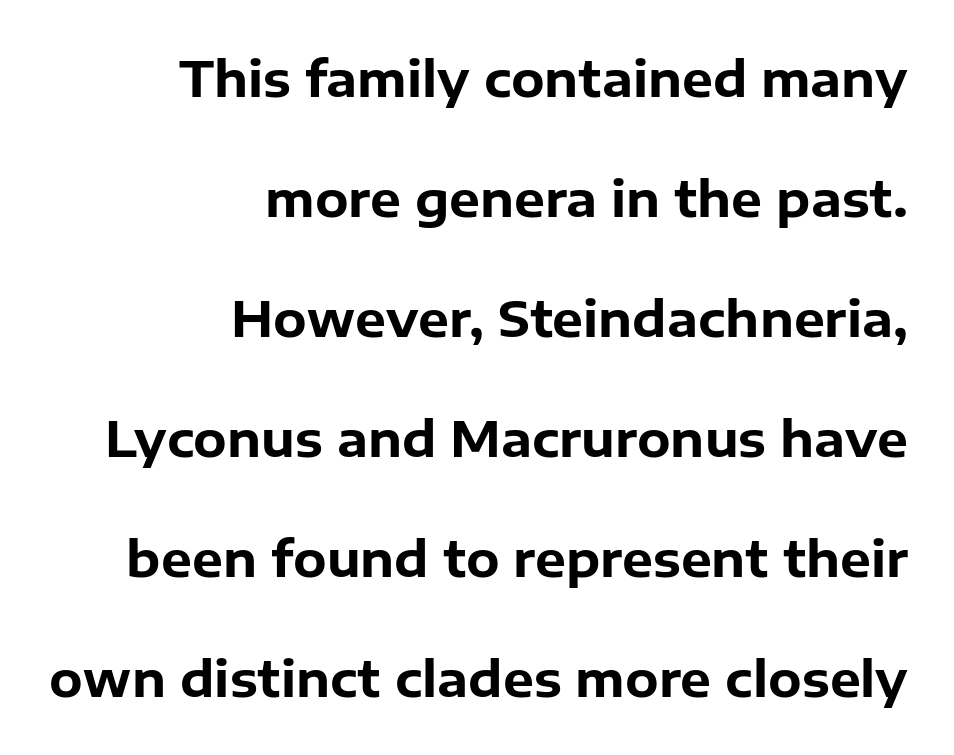
Q: Is the text bold? A: Yes.
Q: Is the text italic (slanted)? A: No, it is upright.
Q: Is the typeface a serif or a sans-serif typeface? A: Sans-serif.
Q: Is the text underlined? A: No.
Q: How is the paragraph aligned? A: Right-aligned.
Q: Is the spacing between letters normal or unusually wide? A: Normal.
Q: Is the spacing between lines tight, normal or loose? A: Loose.
Q: Width (condensed, normal, or wide)? A: Normal.
Q: Stroke contrast? A: Low.
Q: x-height? A: Medium.
Q: Monospaced? A: No.
